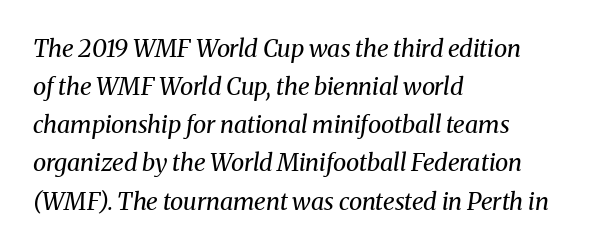
The image shows 24 px text type, italic (leaning right); set left-aligned, normal line spacing (1.59x), normal letter spacing, not underlined.
